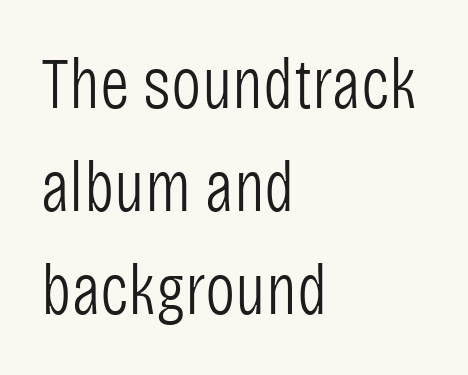
Reading down the block, your eye returns to a fixed left position each line. The rendering keeps characters at their native spacing. A typesetter would label this face a sans. Each new line begins a customary step beneath the previous one. Is the stroke heavy? The answer is a plain regular-or-lighter. The letters advance in unequal steps, a hallmark of proportional type.
